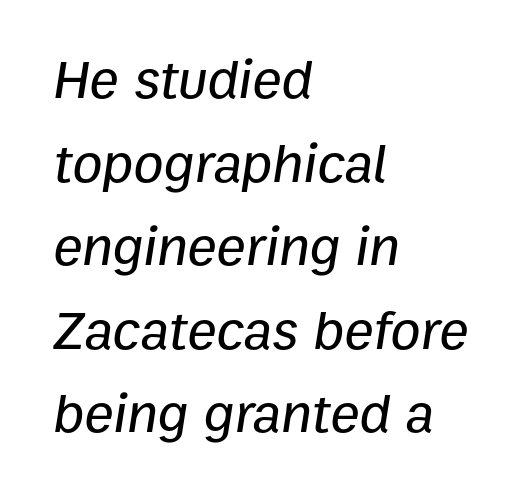
The words here are not underlined. Think of a printed novel: that variable character pitch is what you see here. The passage shown leans; its letterforms are oblique. Horizontally, the lines are justified to the leading edge only.
